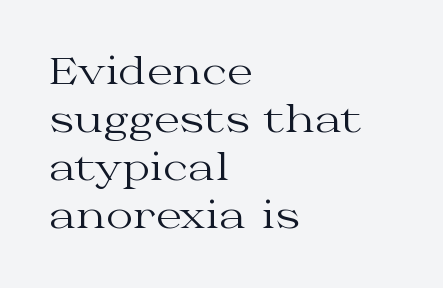
Q: Is the text bold? A: No.
Q: Is the text italic (slanted)? A: No, it is upright.
Q: Is the typeface a serif or a sans-serif typeface? A: Serif.
Q: Is the text underlined? A: No.
Q: How is the paragraph aligned? A: Left-aligned.
Q: Is the spacing between letters normal or unusually wide? A: Normal.
Q: Is the spacing between lines tight, normal or loose? A: Normal.
Q: Width (condensed, normal, or wide)? A: Wide.
Q: Stroke contrast? A: Medium.
Q: x-height? A: Medium.
Q: Monospaced? A: No.
